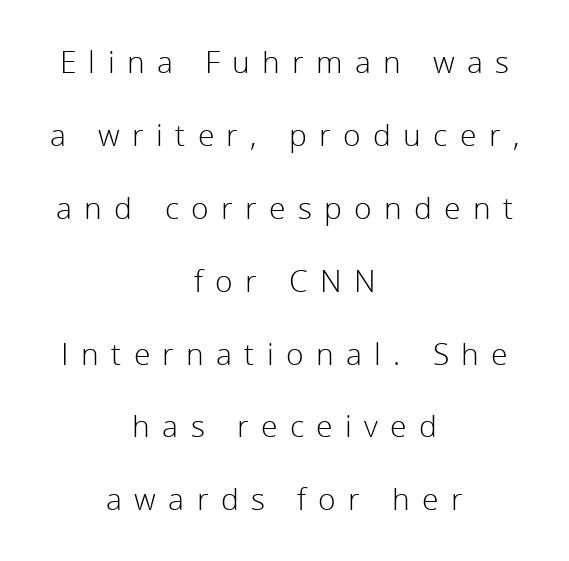
The image shows 30 px light sans-serif type, upright; set centered, loose line spacing (2.43x), unusually wide letter spacing (+0.41 em), not underlined; low stroke contrast and a medium x-height.
